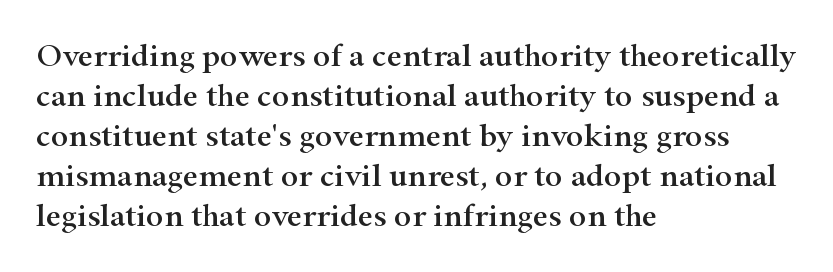
{"serif": "yes", "italic": "no", "width": "wide", "stroke_contrast": "high", "x_height": "small", "monospaced": "no", "underline": "no", "align": "left", "line_spacing_ratio": 1.21, "letter_spacing": "normal", "letter_spacing_em": 0.0, "glyph_px": 33}
